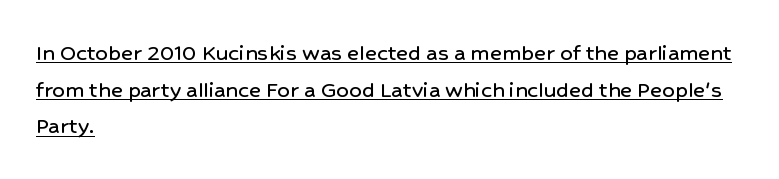
This is underlined copy, the kind a proofreader might mark for attention. Rows of type keep a routine distance in the vertical direction. All the whitespace from short lines collects on the right. Posture: upright roman. The type is set solid horizontally, with unmodified tracking.
